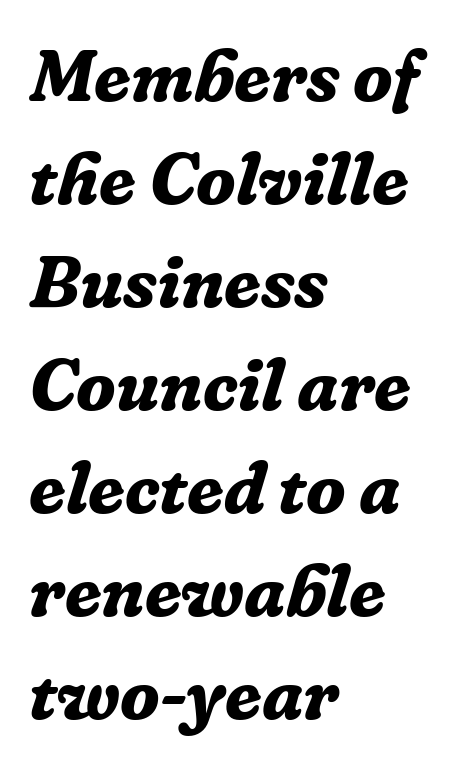
Q: Is the text bold? A: Yes.
Q: Is the text italic (slanted)? A: Yes, it leans right by about 16 degrees.
Q: Is the typeface a serif or a sans-serif typeface? A: Serif.
Q: Is the text underlined? A: No.
Q: How is the paragraph aligned? A: Left-aligned.
Q: Is the spacing between letters normal or unusually wide? A: Normal.
Q: Is the spacing between lines tight, normal or loose? A: Normal.
Q: Width (condensed, normal, or wide)? A: Normal.
Q: Stroke contrast? A: Low.
Q: x-height? A: Medium.
Q: Monospaced? A: No.
